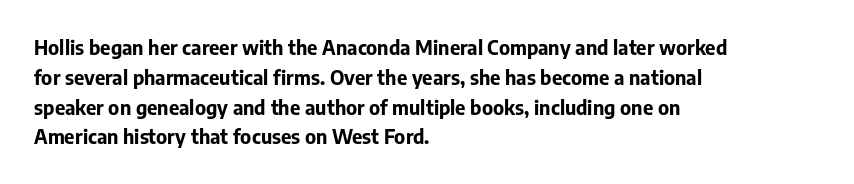
Summary of weight: heavy, a full bold. This sample is left-justified, so line endings fall wherever the words run out. The type sits square on the baseline with zero lean. The lines sit at an ordinary, default distance from one another. A bare baseline throughout the passage. This sample uses plain, unmodified letter spacing.
